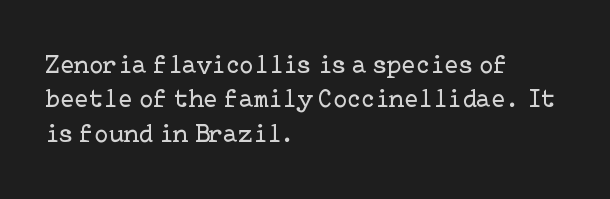
Leftover space on each line is placed entirely after the last word. Notice how the stems are strictly vertical — no italics here. The rendering uses a moderate line-height, typical for paragraphs. Underlining? Definitely not there. A light-to-regular cut is what we see here.
